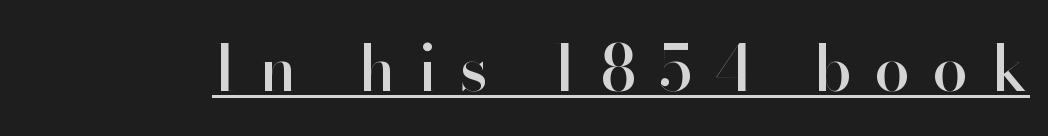
The image shows 64 px sans-serif type, upright; set unusually wide letter spacing (+0.35 em), underlined; high stroke contrast and a small x-height.
